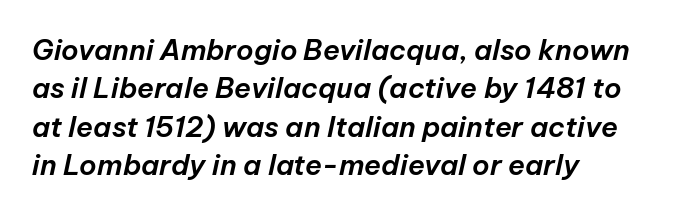
The image shows 28 px text type, italic (leaning right); set left-aligned, normal line spacing (1.37x), normal letter spacing, not underlined; low stroke contrast and a medium x-height.
